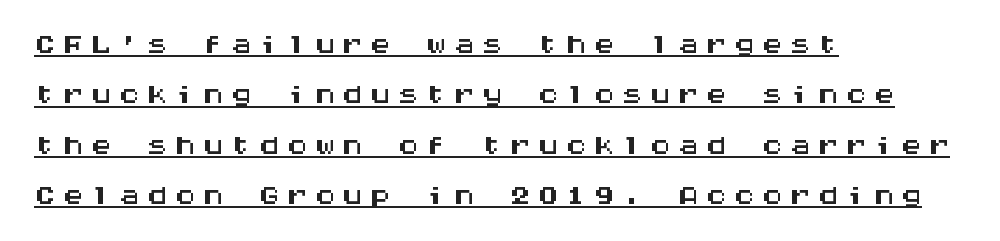
{"serif": "no", "italic": "no", "width": "wide", "stroke_contrast": "medium", "x_height": "large", "monospaced": "yes", "underline": "yes", "align": "left", "line_spacing_ratio": 1.17, "glyph_px": 43}
